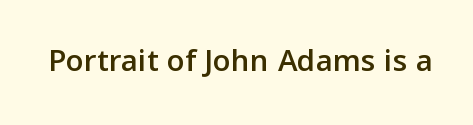
The image shows 33 px sans-serif type, upright; set normal letter spacing, not underlined; low stroke contrast and a medium x-height.
